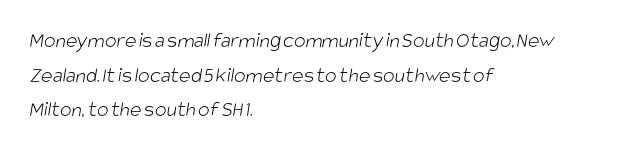
Q: Is the text bold? A: No.
Q: Is the text underlined? A: No.
Q: How is the paragraph aligned? A: Left-aligned.
Q: Is the spacing between letters normal or unusually wide? A: Normal.
Q: Is the spacing between lines tight, normal or loose? A: Normal.
